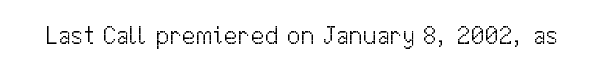
Q: Is the text bold? A: No.
Q: Is the text italic (slanted)? A: No, it is upright.
Q: Is the text underlined? A: No.
Q: Is the spacing between letters normal or unusually wide? A: Normal.
